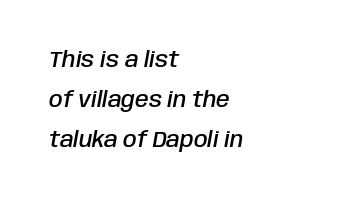
Q: Is the text bold? A: Semi-bold.
Q: Is the text italic (slanted)? A: Yes, it leans right by about 10 degrees.
Q: Is the text underlined? A: No.
Q: How is the paragraph aligned? A: Left-aligned.
Q: Is the spacing between letters normal or unusually wide? A: Normal.
